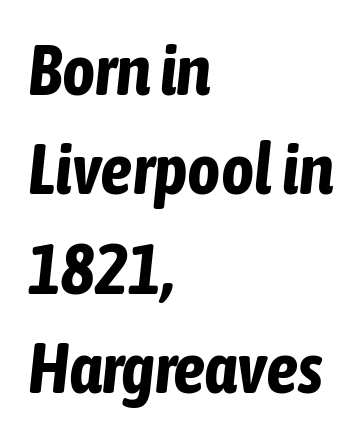
{"italic": "yes", "lean": "right", "slant_degrees": 6, "bold": "yes", "weight": "bold", "width": "condensed", "stroke_contrast": "low", "x_height": "medium", "monospaced": "no", "underline": "no", "align": "left", "line_spacing": "normal", "line_spacing_ratio": 1.4, "letter_spacing": "normal", "letter_spacing_em": 0.0, "glyph_px": 71}
